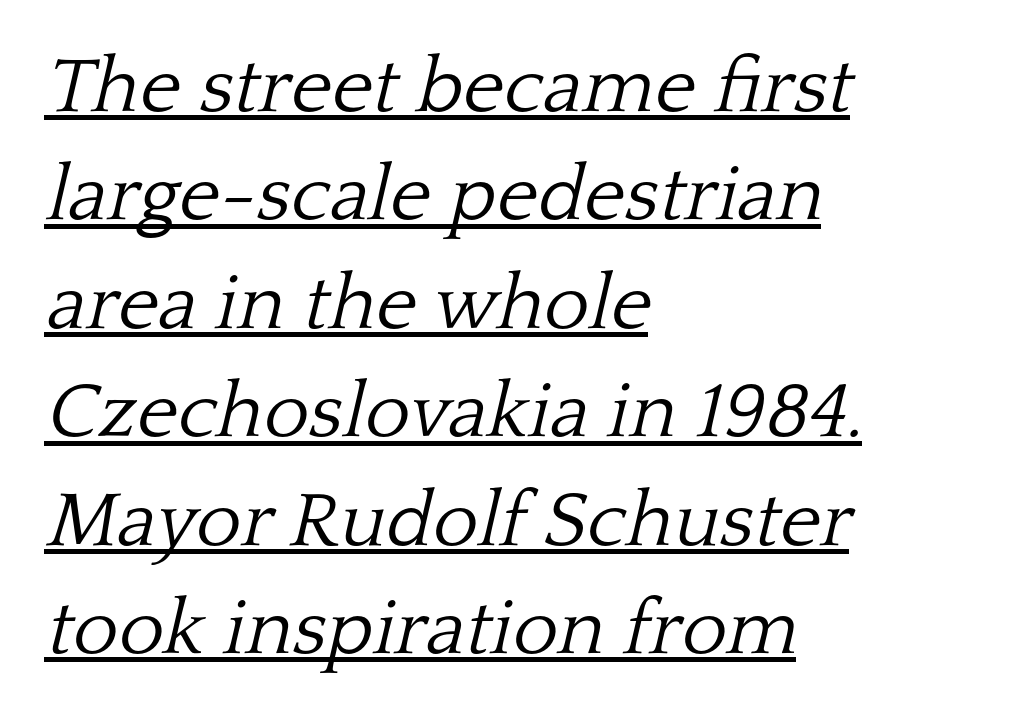
These lines are set flush left with a ragged right edge. Is this a heavy cut? Hardly; it is regular or lighter. Here the glyphs are tracked normally, forming tight word shapes. Style check: oblique. Serifs: yes, visible at the terminals of the letterforms.
